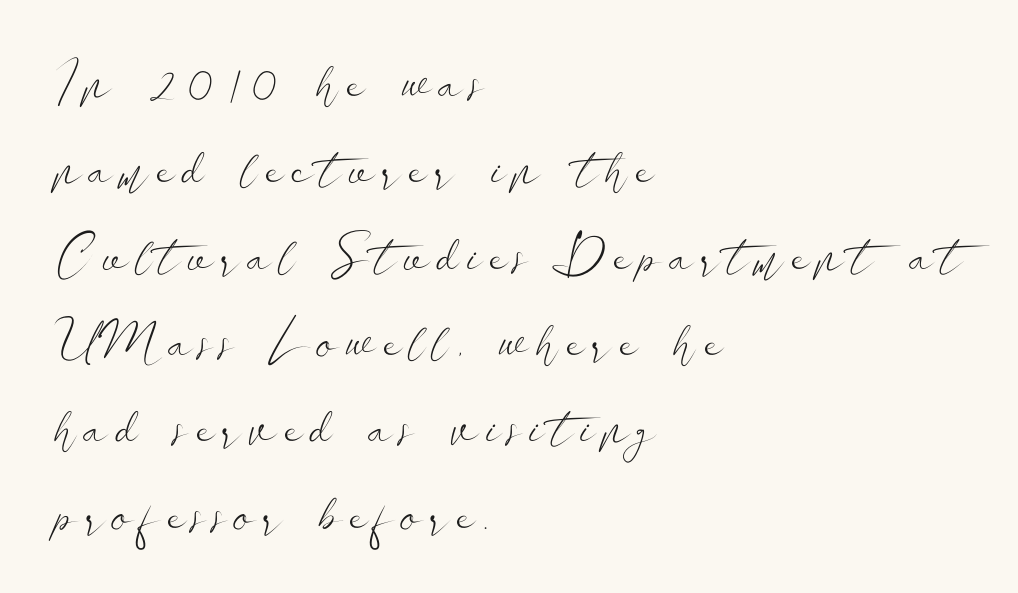
{"serif": "no", "bold": "no", "weight": "light", "width": "wide", "stroke_contrast": "low", "x_height": "small", "monospaced": "no", "underline": "no", "align": "left", "line_spacing": "normal", "line_spacing_ratio": 1.66, "glyph_px": 52}
